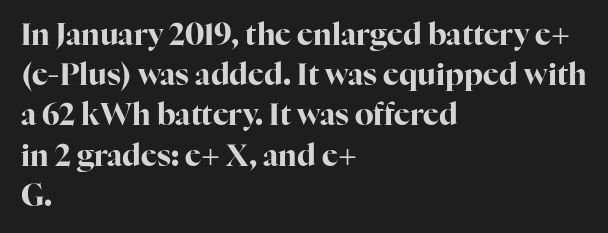
The image shows 30 px bold serif type, upright; set left-aligned, normal line spacing (1.34x), normal letter spacing, not underlined; high stroke contrast and a medium x-height.
